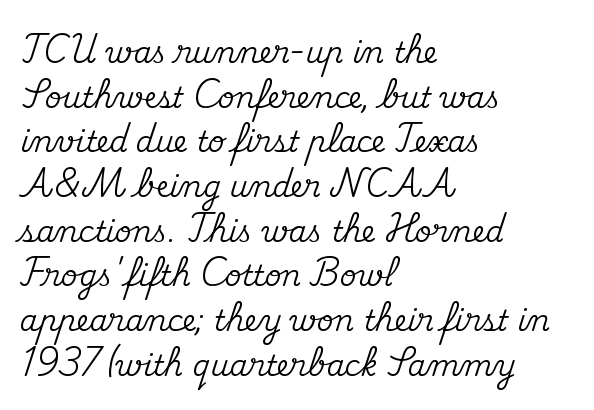
Q: Is the text italic (slanted)? A: Yes.
Q: Is the typeface a serif or a sans-serif typeface? A: Serif.
Q: Is the text underlined? A: No.
Q: How is the paragraph aligned? A: Left-aligned.
Q: Is the spacing between letters normal or unusually wide? A: Normal.
Q: Is the spacing between lines tight, normal or loose? A: Normal.
Q: Width (condensed, normal, or wide)? A: Normal.
Q: Stroke contrast? A: Medium.
Q: x-height? A: Small.
Q: Monospaced? A: No.
